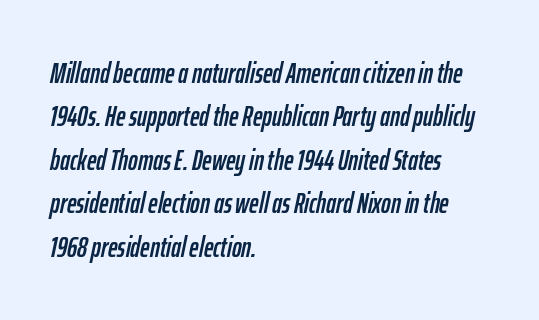
The image shows 29 px condensed type, italic (leaning right); set left-aligned, normal line spacing (1.5x), normal letter spacing, not underlined; low stroke contrast and a medium x-height.
